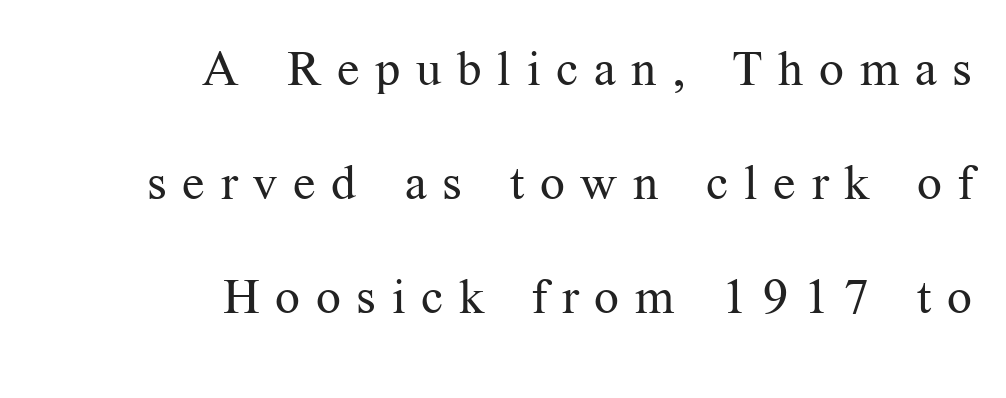
The image shows 49 px regular-weight serif type, upright; set right-aligned, loose line spacing (2.33x), unusually wide letter spacing (+0.32 em), not underlined; medium stroke contrast and a medium x-height.
